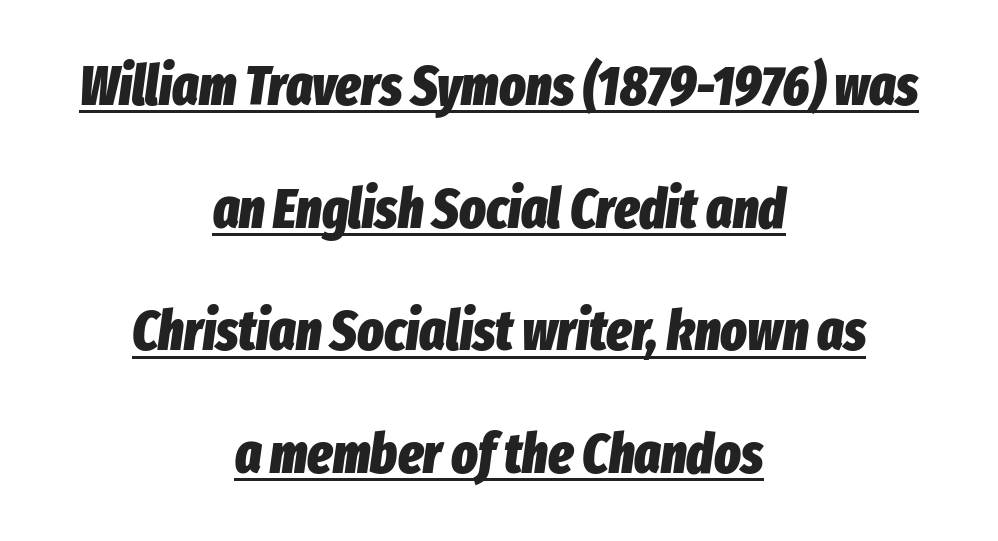
Which margin do the lines hug? Neither — every line sits in the middle. Pretty heavy lettering here — definitely bold. Is there an underline? Yes — a line sits under the letters. Airy leading. The face used here is proportionally spaced, like ordinary book or web type. The gaps between neighbouring characters are ordinary and unremarkable.
